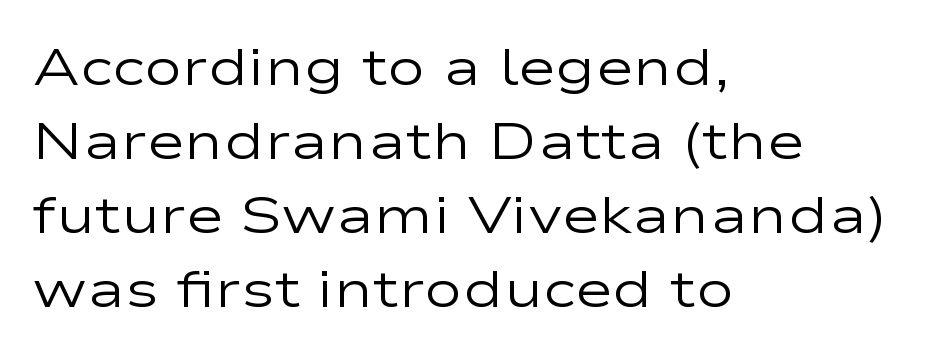
Q: Is the text bold? A: No.
Q: Is the text italic (slanted)? A: No, it is upright.
Q: Is the typeface a serif or a sans-serif typeface? A: Sans-serif.
Q: Is the text underlined? A: No.
Q: How is the paragraph aligned? A: Left-aligned.
Q: Is the spacing between letters normal or unusually wide? A: Normal.
Q: Is the spacing between lines tight, normal or loose? A: Normal.
Q: Width (condensed, normal, or wide)? A: Wide.
Q: Stroke contrast? A: Low.
Q: x-height? A: Medium.
Q: Monospaced? A: No.
